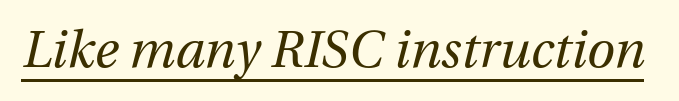
Is this a heavy cut? Hardly; it is regular or lighter. Designer's note — italics engaged. The gaps between neighbouring characters are ordinary and unremarkable. The glyphs are accompanied by a horizontal stroke just below them. Note the varied advance widths — an 'i' is clearly narrower than an 'm'.
